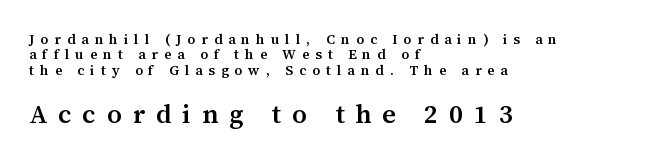
Horizontal alignment here is leftward, the default for most running prose. The words here are not underlined. Nope, not italic — everything's standing straight. Horizontal bands of white between lines are thin slivers.
